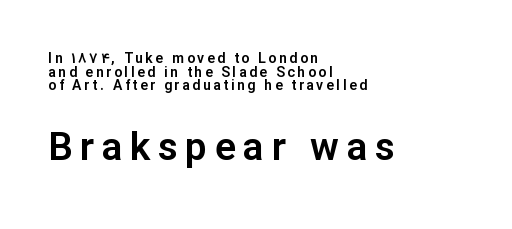
Q: Is the text italic (slanted)? A: No, it is upright.
Q: Is the typeface a serif or a sans-serif typeface? A: Sans-serif.
Q: Is the text underlined? A: No.
Q: How is the paragraph aligned? A: Left-aligned.
Q: Is the spacing between lines tight, normal or loose? A: Tight.
Q: Which block of text is set in a larger size, the first (top) or the second (bottom)? A: The second (bottom) one.
Q: Width (condensed, normal, or wide)? A: Normal.
Q: Stroke contrast? A: Low.
Q: x-height? A: Medium.
Q: Monospaced? A: No.
